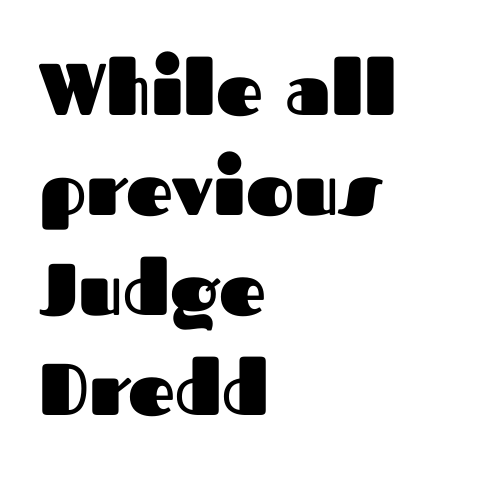
The image shows 73 px heavy sans-serif type, upright; set left-aligned, normal line spacing (1.37x), normal letter spacing, not underlined; medium stroke contrast and a medium x-height.
